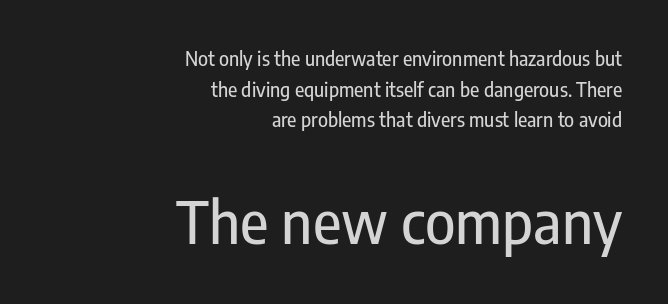
Q: Is the text italic (slanted)? A: No, it is upright.
Q: Is the typeface a serif or a sans-serif typeface? A: Sans-serif.
Q: Is the text underlined? A: No.
Q: How is the paragraph aligned? A: Right-aligned.
Q: Is the spacing between letters normal or unusually wide? A: Normal.
Q: Is the spacing between lines tight, normal or loose? A: Normal.
Q: Which block of text is set in a larger size, the first (top) or the second (bottom)? A: The second (bottom) one.
Q: Width (condensed, normal, or wide)? A: Condensed.
Q: Stroke contrast? A: Low.
Q: x-height? A: Medium.
Q: Monospaced? A: No.
